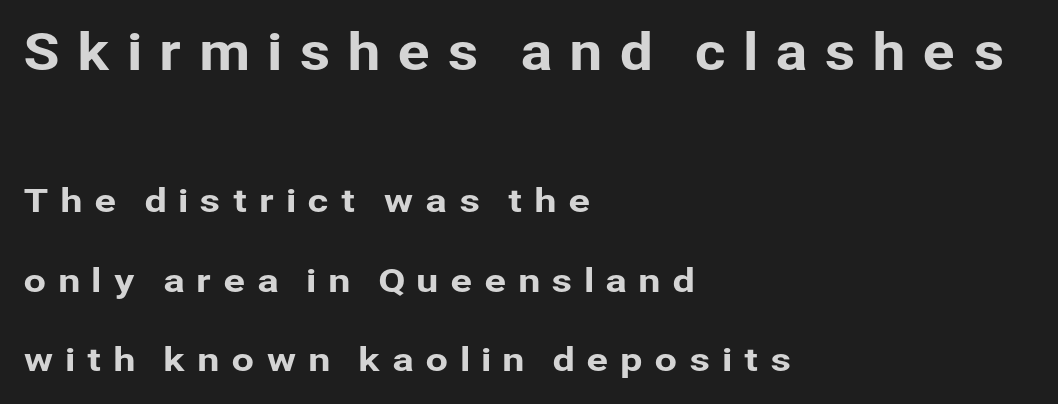
Proportional: the letters do not fall into vertical columns. Posture: upright roman. You get the large type first, then a drop to smaller type. Honestly, the rows look like they've been pulled way apart. The line texture is sparse and dotted thanks to wide tracking.
